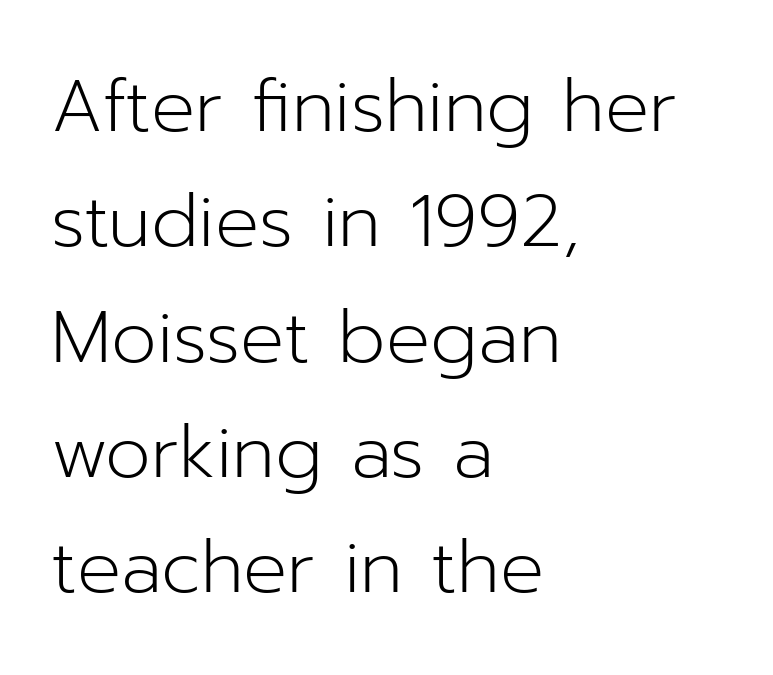
Q: Is the text bold? A: No.
Q: Is the text italic (slanted)? A: No, it is upright.
Q: Is the typeface a serif or a sans-serif typeface? A: Sans-serif.
Q: Is the text underlined? A: No.
Q: How is the paragraph aligned? A: Left-aligned.
Q: Is the spacing between letters normal or unusually wide? A: Normal.
Q: Is the spacing between lines tight, normal or loose? A: Normal.
Q: Width (condensed, normal, or wide)? A: Normal.
Q: Stroke contrast? A: Low.
Q: x-height? A: Medium.
Q: Monospaced? A: No.
